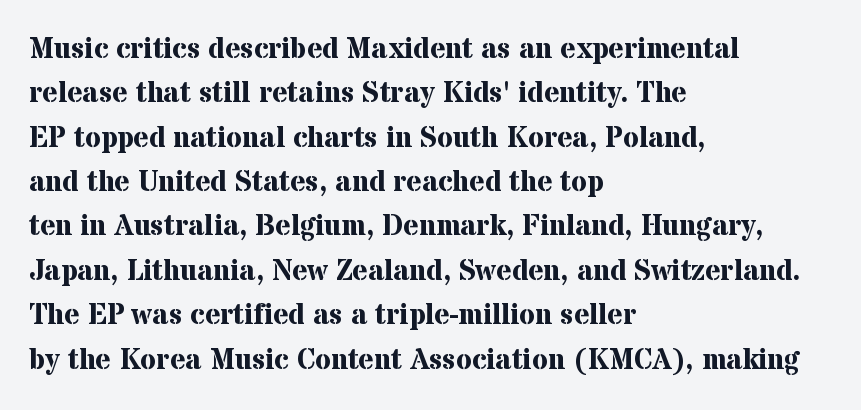
{"serif": "yes", "italic": "no", "bold": "yes", "weight": "bold", "width": "normal", "stroke_contrast": "medium", "x_height": "medium", "monospaced": "no", "underline": "no", "align": "left", "line_spacing": "normal", "line_spacing_ratio": 1.53, "letter_spacing": "normal", "letter_spacing_em": 0.0, "glyph_px": 29}
